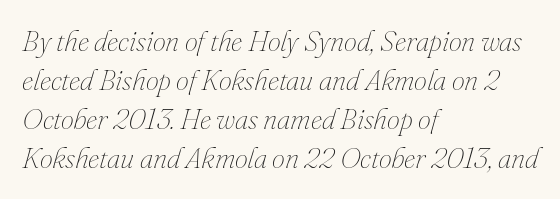
{"italic": "yes", "lean": "right", "slant_degrees": 16, "bold": "no", "weight": "thin", "width": "normal", "stroke_contrast": "medium", "x_height": "small", "monospaced": "no", "underline": "no", "align": "left", "line_spacing": "normal", "line_spacing_ratio": 1.35, "letter_spacing": "normal", "letter_spacing_em": 0.0, "glyph_px": 29}
